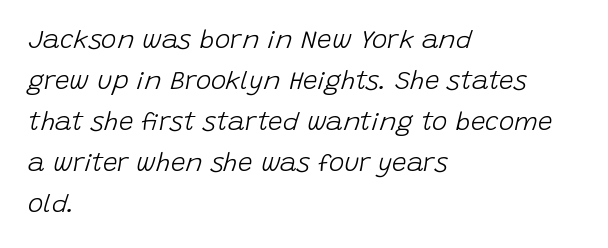
{"italic": "yes", "lean": "right", "slant_degrees": 15, "bold": "no", "underline": "no", "align": "left", "line_spacing": "normal", "line_spacing_ratio": 1.58, "letter_spacing": "normal", "letter_spacing_em": 0.0, "glyph_px": 26}
